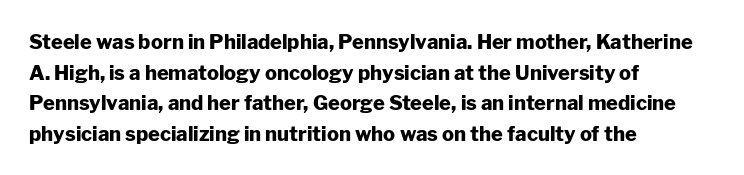
Underlining? Definitely not there. The paragraph has a hard left edge and a soft right edge. A typesetter would mark this as roman, not italic. What weight is shown? A full bold with thick strokes.
